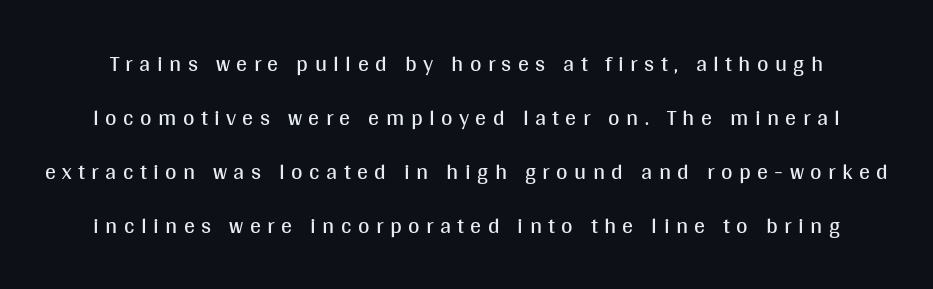
Q: Is the text bold? A: No.
Q: Is the text italic (slanted)? A: No, it is upright.
Q: Is the text underlined? A: No.
Q: Is the spacing between letters normal or unusually wide? A: Unusually wide.
Q: Is the spacing between lines tight, normal or loose? A: Loose.
